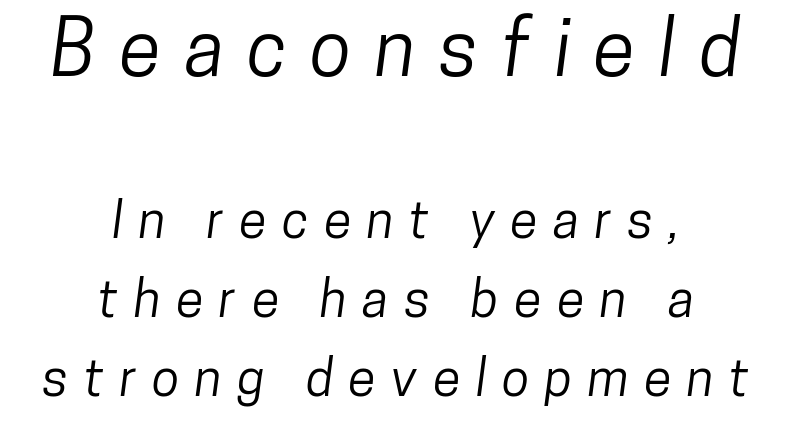
{"serif": "no", "width": "condensed", "stroke_contrast": "low", "x_height": "medium", "monospaced": "no", "underline": "no", "align": "center", "line_spacing": "normal", "line_spacing_ratio": 1.55, "letter_spacing": "wide", "letter_spacing_em": 0.3, "larger_block": "first", "size_ratio": 1.51, "glyph_px": 77}
